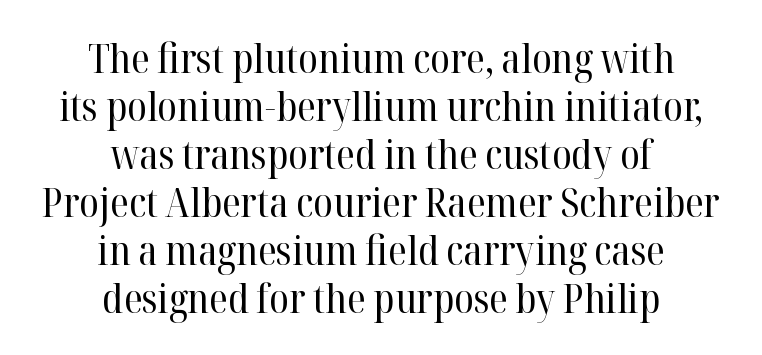
The image shows 40 px regular-weight serif type, upright; set centered, line spacing 1.2x, normal letter spacing, not underlined; high stroke contrast and a medium x-height.
